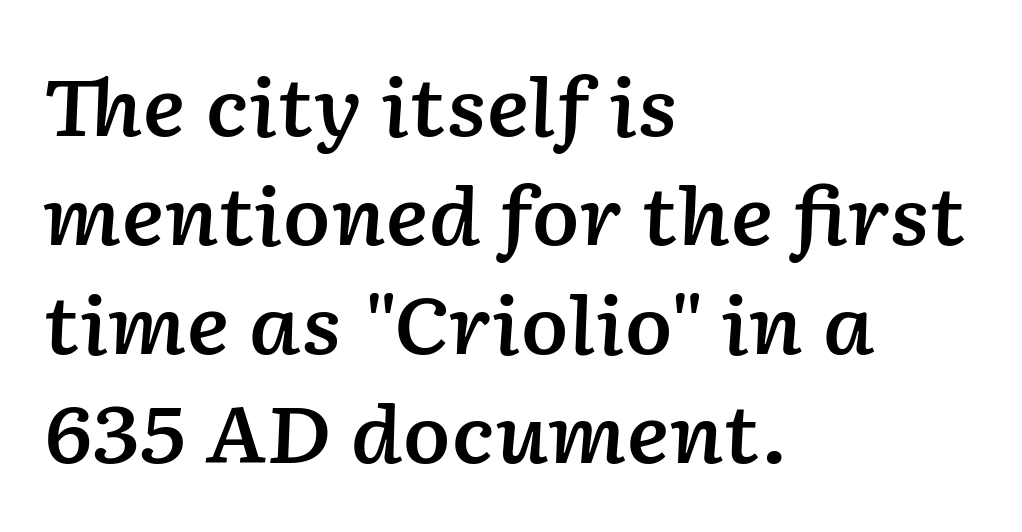
These lines are set flush left with a ragged right edge. Varying glyph widths throughout — classic text-font behaviour. Rendered with sloped, italic letterforms. The face used here is rendered with its standard letterfit. Just letters on the line, the space beneath them empty. As a designer I'd log this as weight 600, semibold.
